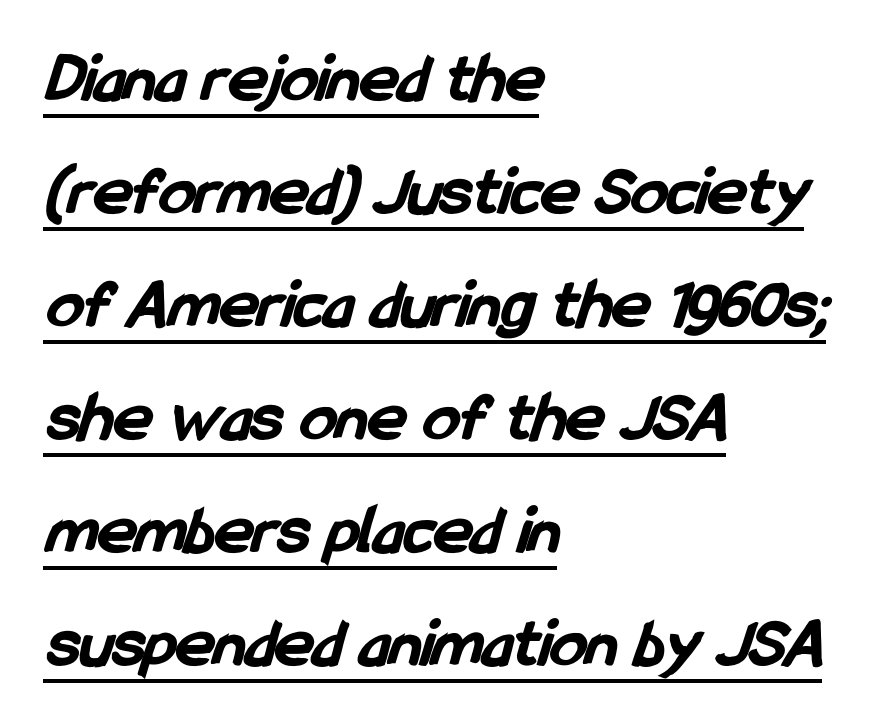
You can tell from the bare stems that sans-serif type was used. The typesetter chose a ragged-right arrangement here. Look at the stroke-to-counter ratio: heavy, a bold. Varying glyph widths throughout — classic text-font behaviour. The type is set solid horizontally, with unmodified tracking.
